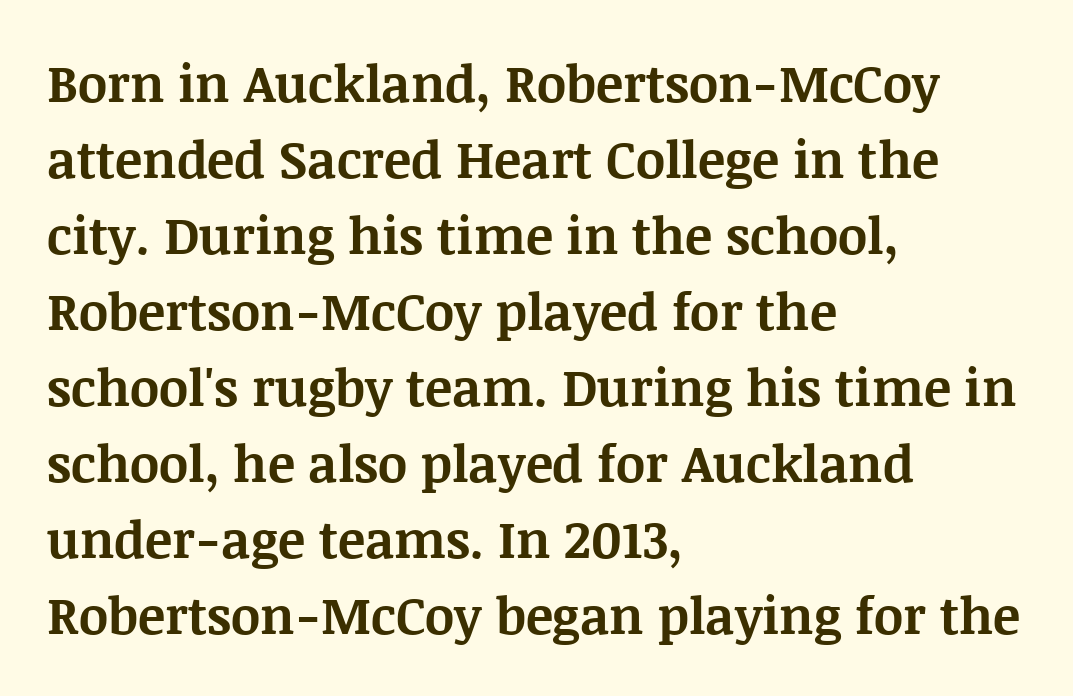
Reading down the column, the eye jumps a familiar distance to each next line. Observe the serifs anchoring each vertical stroke in this sample. Between one letter and the next there's only the usual sliver of space. Strokes here are thick enough to call this a true bold. Line beginnings align vertically; line endings do not. The typography opts for an upright posture over an oblique one.
